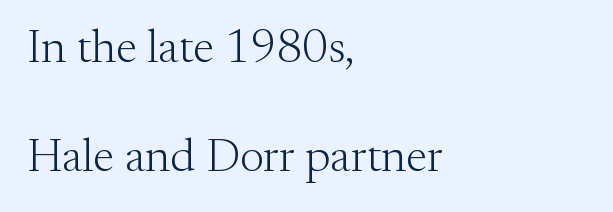
Q: Is the text bold? A: No.
Q: Is the text italic (slanted)? A: No, it is upright.
Q: Is the typeface a serif or a sans-serif typeface? A: Serif.
Q: Is the text underlined? A: No.
Q: How is the paragraph aligned? A: Left-aligned.
Q: Is the spacing between letters normal or unusually wide? A: Normal.
Q: Is the spacing between lines tight, normal or loose? A: Loose.
Q: Width (condensed, normal, or wide)? A: Normal.
Q: Stroke contrast? A: Medium.
Q: x-height? A: Small.
Q: Monospaced? A: No.
